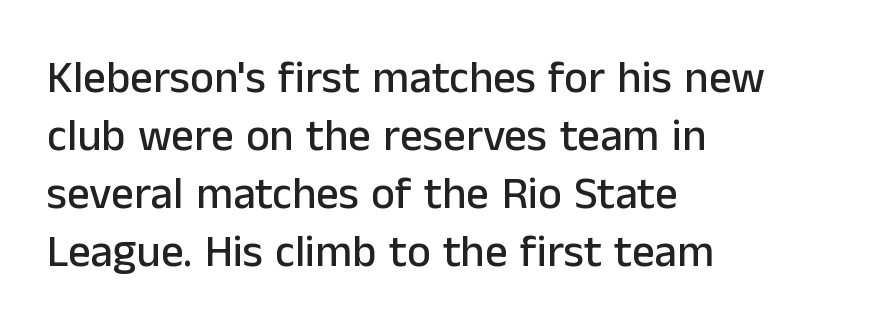
The image shows 45 px sans-serif type, upright; set left-aligned, normal line spacing (1.29x), normal letter spacing, not underlined; low stroke contrast and a medium x-height.
